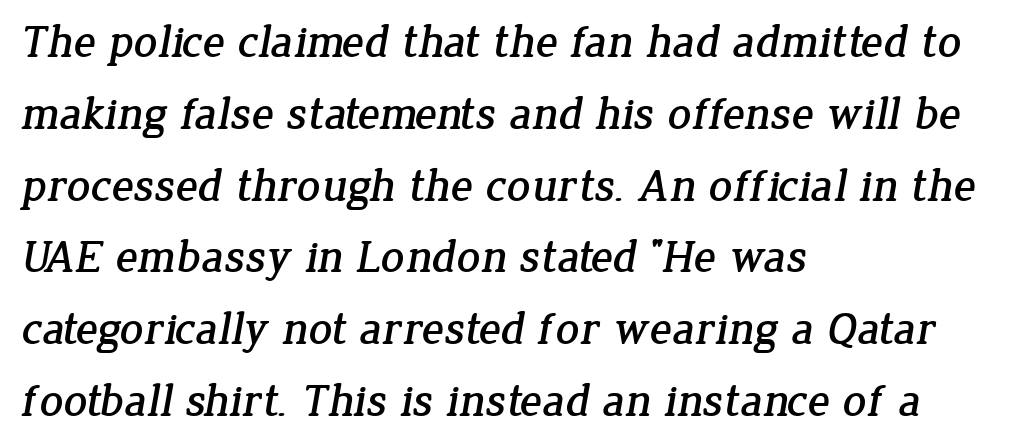
Q: Is the typeface a serif or a sans-serif typeface? A: Serif.
Q: Is the text underlined? A: No.
Q: How is the paragraph aligned? A: Left-aligned.
Q: Is the spacing between letters normal or unusually wide? A: Normal.
Q: Is the spacing between lines tight, normal or loose? A: Normal.
Q: Width (condensed, normal, or wide)? A: Normal.
Q: Stroke contrast? A: Low.
Q: x-height? A: Medium.
Q: Monospaced? A: No.
